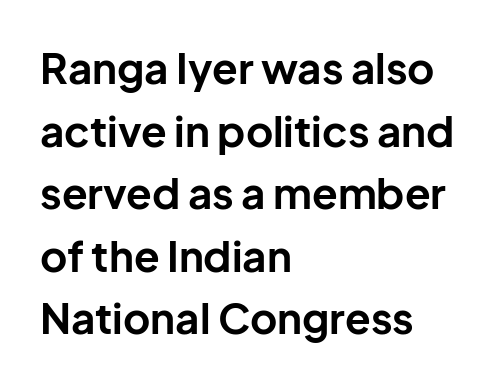
The lines in this sample share a left origin and differ only in where they stop. Check the space under the baseline: it is left empty. Is the letter spacing exaggerated? No — it looks like the ordinary default. The characters display no serif detailing; their extremities are plain. The block of text has a typical density, with ordinary space between rows.
